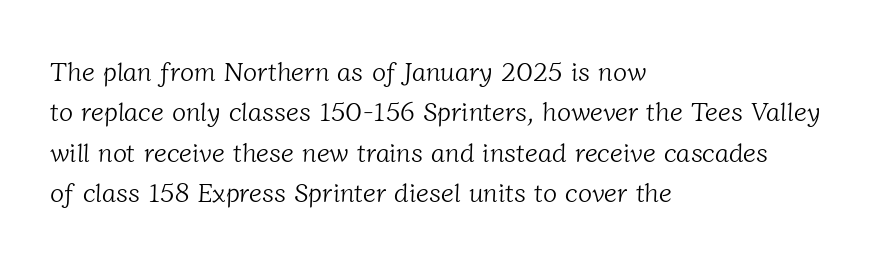
Beneath every word, the page is bare. Notice how descenders clear the ascenders below comfortably — that's standard leading. Reading down the block, your eye returns to a fixed left position each line. Think standard paragraph weight, or any step lighter than that. The tracking reads as untouched default to a designer's eye.
